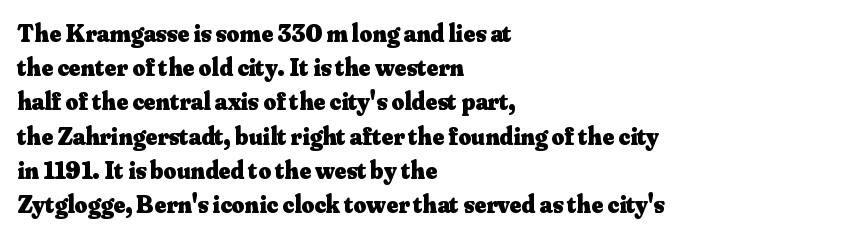
{"italic": "no", "bold": "yes", "underline": "no", "align": "left", "line_spacing": "normal", "line_spacing_ratio": 1.37, "letter_spacing": "normal", "letter_spacing_em": 0.0, "glyph_px": 25}
